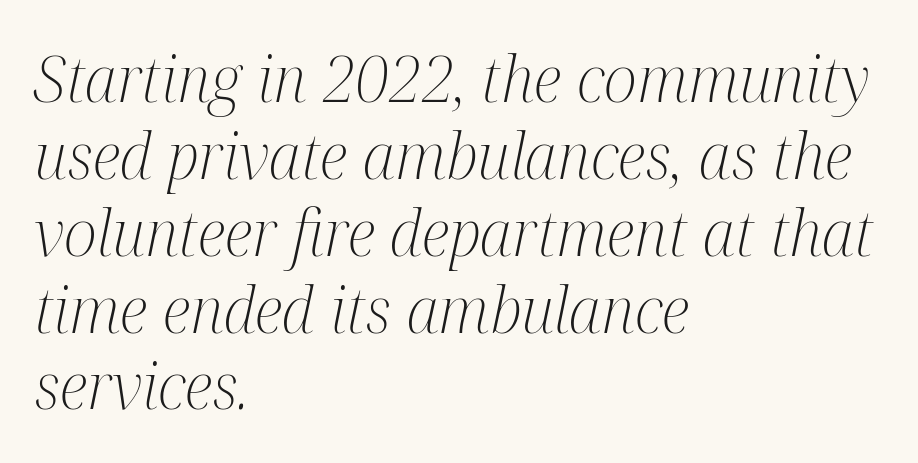
A classic flush-left, rag-right setting is used for this passage. Slanted lettering throughout. The cut favours lightness, reaching ordinary text weight at its darkest. The passage shown is typed in a proportional face where columns would drift. Nothing unusual about the tracking: characters are spaced as the font intends.
